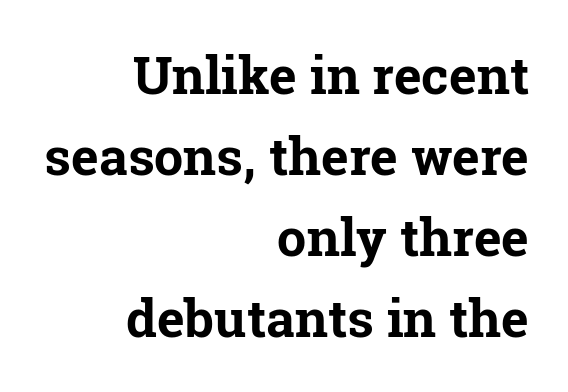
The image shows 52 px bold serif type, upright; set right-aligned, normal line spacing (1.56x), normal letter spacing, not underlined; low stroke contrast and a medium x-height.
